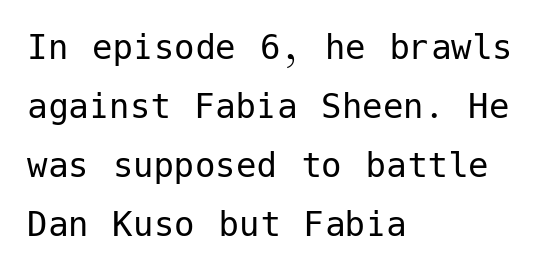
The image shows 41 px regular-weight sans-serif type, upright; set left-aligned, normal line spacing (1.44x), normal letter spacing, not underlined; low stroke contrast and a medium x-height.
